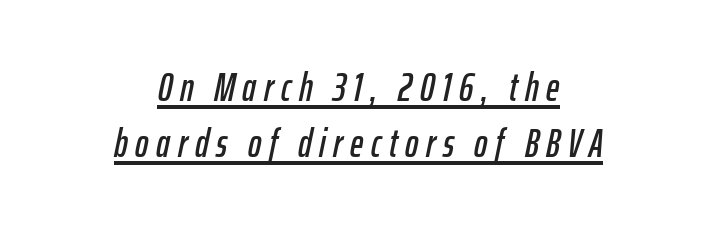
{"italic": "yes", "lean": "right", "slant_degrees": 12, "width": "condensed", "stroke_contrast": "low", "x_height": "medium", "monospaced": "no", "underline": "yes", "align": "center", "line_spacing": "normal", "line_spacing_ratio": 1.41, "glyph_px": 40}
